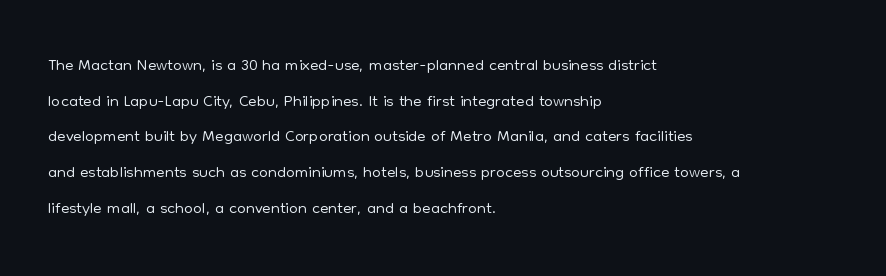
Q: Is the text bold? A: No.
Q: Is the text italic (slanted)? A: No, it is upright.
Q: Is the text underlined? A: No.
Q: How is the paragraph aligned? A: Left-aligned.
Q: Is the spacing between letters normal or unusually wide? A: Normal.
Q: Is the spacing between lines tight, normal or loose? A: Normal.
